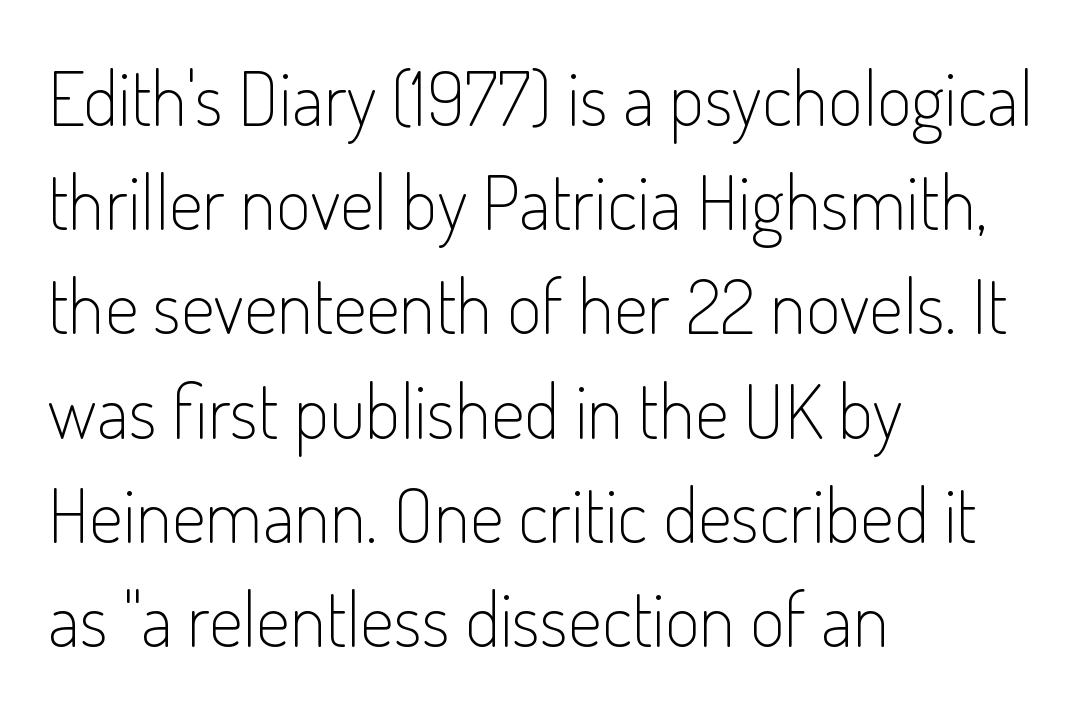
Q: Is the text bold? A: No.
Q: Is the text italic (slanted)? A: No, it is upright.
Q: Is the typeface a serif or a sans-serif typeface? A: Sans-serif.
Q: Is the text underlined? A: No.
Q: How is the paragraph aligned? A: Left-aligned.
Q: Is the spacing between letters normal or unusually wide? A: Normal.
Q: Is the spacing between lines tight, normal or loose? A: Normal.
Q: Width (condensed, normal, or wide)? A: Condensed.
Q: Stroke contrast? A: Low.
Q: x-height? A: Small.
Q: Monospaced? A: No.
